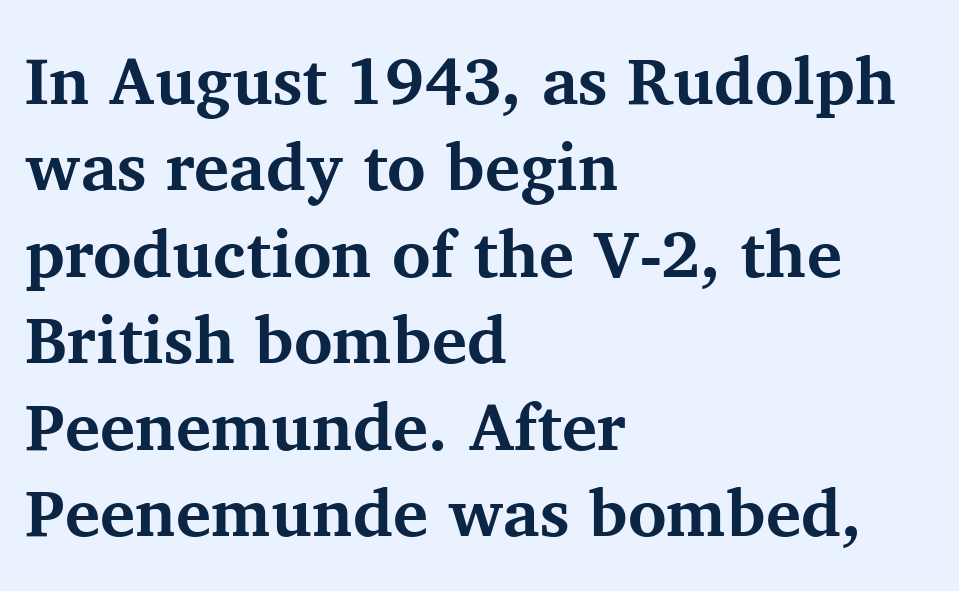
The image shows 66 px bold serif type, upright; set left-aligned, normal line spacing (1.31x), normal letter spacing, not underlined; medium stroke contrast and a medium x-height.
